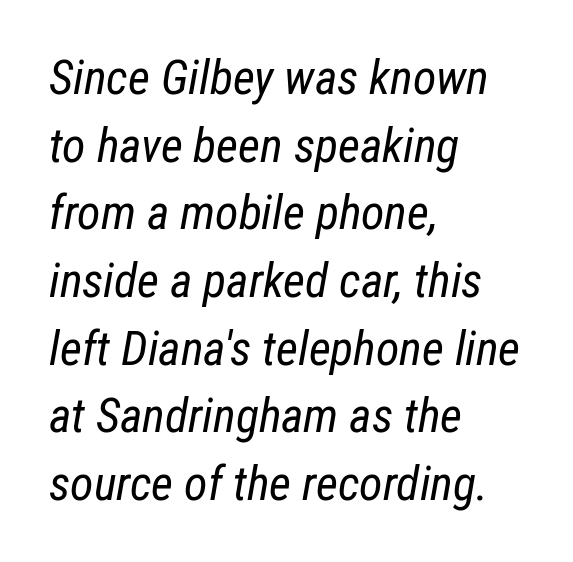
{"italic": "yes", "lean": "right", "slant_degrees": 12, "bold": "no", "weight": "regular", "width": "condensed", "stroke_contrast": "low", "x_height": "medium", "monospaced": "no", "underline": "no", "align": "left", "line_spacing": "normal", "line_spacing_ratio": 1.41, "letter_spacing": "normal", "letter_spacing_em": 0.0, "glyph_px": 48}
